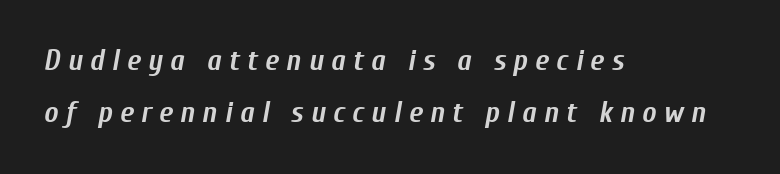
{"italic": "yes", "lean": "right", "slant_degrees": 10, "bold": "yes", "weight": "semibold", "width": "condensed", "stroke_contrast": "low", "x_height": "medium", "monospaced": "no", "underline": "no", "align": "left", "line_spacing_ratio": 1.75, "letter_spacing": "wide", "letter_spacing_em": 0.24, "glyph_px": 30}
